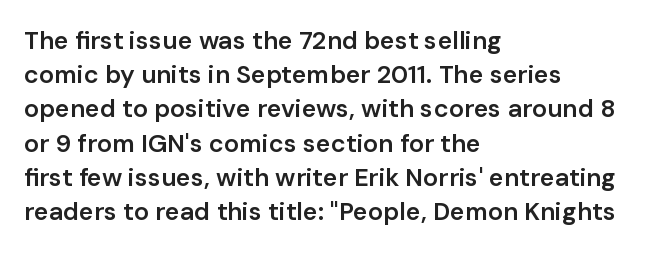
The image shows 25 px text type, upright; set left-aligned, normal line spacing (1.37x), normal letter spacing, not underlined.
